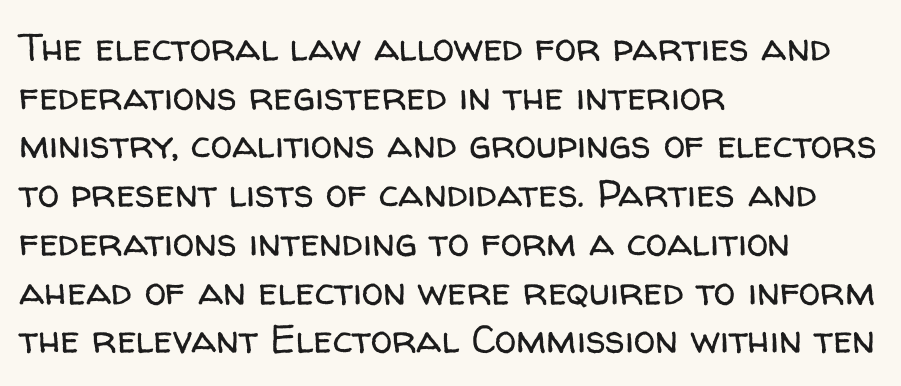
Each letter keeps its own natural width here, so spacing adapts to shape. Where is the straight margin? On the left. If you drew a line through each stem, it would be perfectly vertical. In terms of letterspacing, this is plain default setting. Bare-footed words on every line.
